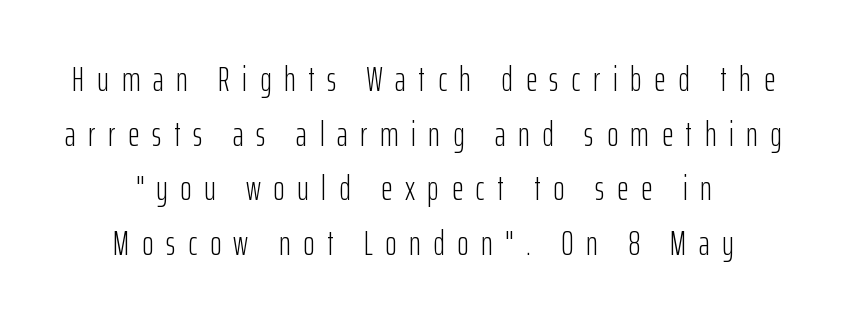
Note: no serifs on the glyphs. Italic? Not at all — the glyphs are vertical. The gaps between neighbouring characters are conspicuously large. Looks like regular typesetting: each glyph gets only the width it needs.
